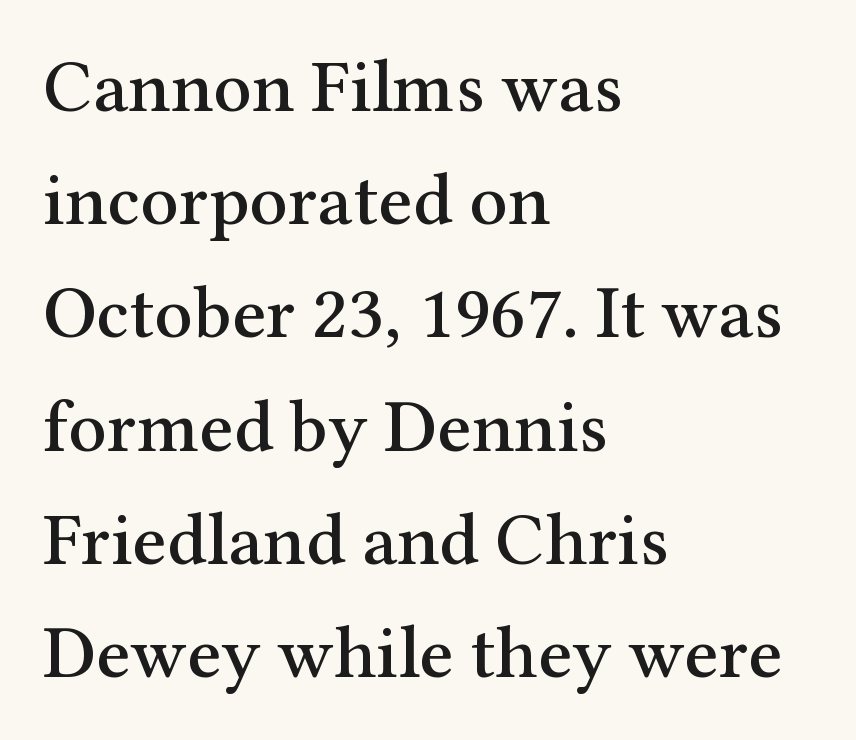
Upright lettering throughout. Little horizontal feet cap the strokes, marking this as serif type. You could call the tracking neutral — neither tight nor loose. This sample has the flowing, uneven cadence of proportional lettering. The strip under each line holds only bare page.
